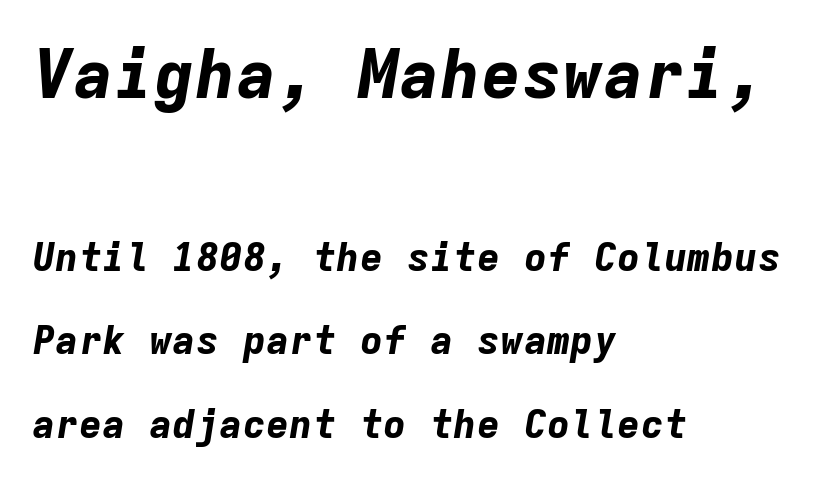
There is no visible air inserted between adjacent glyphs. In this sample the first text group is rendered at the bigger scale. Leftover space on each line is placed entirely after the last word. Style check: oblique. Each row of text sits above clean, open space. Looks like terminal output: every glyph gets an equal slot.
